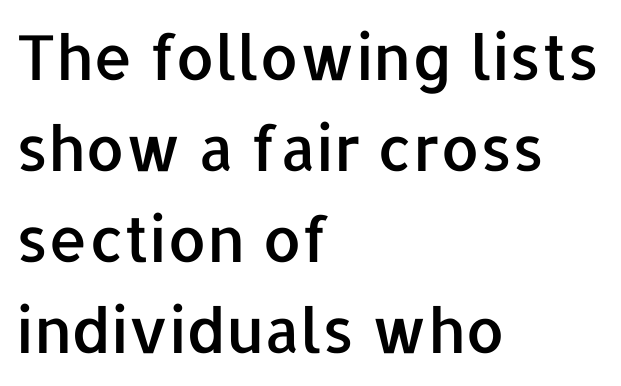
The image shows 62 px sans-serif type, upright; set left-aligned, normal line spacing (1.47x), normal letter spacing, not underlined; low stroke contrast and a medium x-height.
